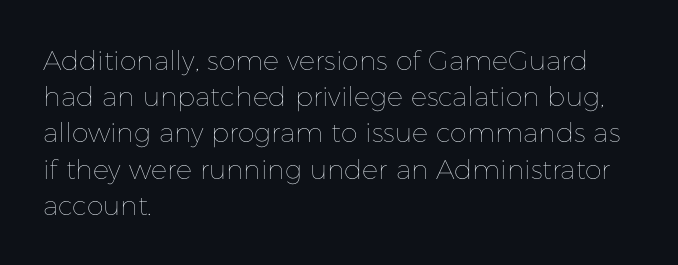
Q: Is the text bold? A: No.
Q: Is the text italic (slanted)? A: No, it is upright.
Q: Is the text underlined? A: No.
Q: How is the paragraph aligned? A: Left-aligned.
Q: Is the spacing between letters normal or unusually wide? A: Normal.
Q: Is the spacing between lines tight, normal or loose? A: Normal.
